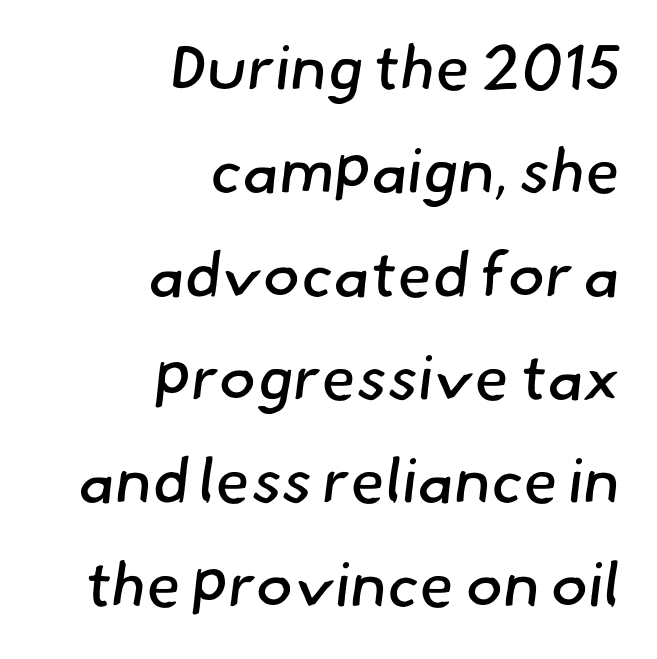
Q: Is the text bold? A: No.
Q: Is the typeface a serif or a sans-serif typeface? A: Sans-serif.
Q: Is the text underlined? A: No.
Q: How is the paragraph aligned? A: Right-aligned.
Q: Is the spacing between letters normal or unusually wide? A: Normal.
Q: Is the spacing between lines tight, normal or loose? A: Normal.
Q: Width (condensed, normal, or wide)? A: Normal.
Q: Stroke contrast? A: Low.
Q: x-height? A: Small.
Q: Monospaced? A: No.
